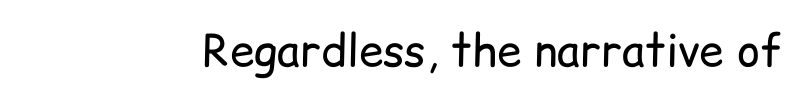
Q: Is the text bold? A: No.
Q: Is the text italic (slanted)? A: No, it is upright.
Q: Is the typeface a serif or a sans-serif typeface? A: Sans-serif.
Q: Is the text underlined? A: No.
Q: Is the spacing between letters normal or unusually wide? A: Normal.
Q: Width (condensed, normal, or wide)? A: Normal.
Q: Stroke contrast? A: Low.
Q: x-height? A: Medium.
Q: Monospaced? A: No.
